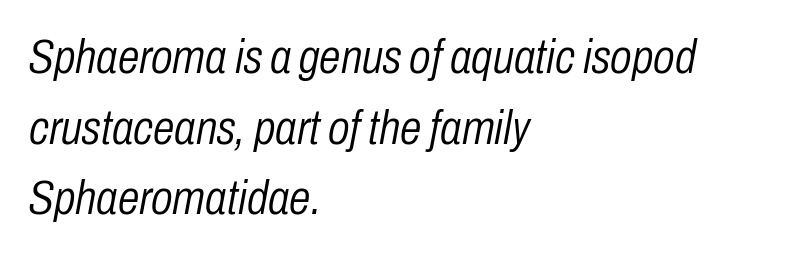
Q: Is the text bold? A: No.
Q: Is the text italic (slanted)? A: Yes, it leans right by about 10 degrees.
Q: Is the text underlined? A: No.
Q: How is the paragraph aligned? A: Left-aligned.
Q: Is the spacing between letters normal or unusually wide? A: Normal.
Q: Is the spacing between lines tight, normal or loose? A: Normal.
Q: Width (condensed, normal, or wide)? A: Condensed.
Q: Stroke contrast? A: Low.
Q: x-height? A: Medium.
Q: Monospaced? A: No.
